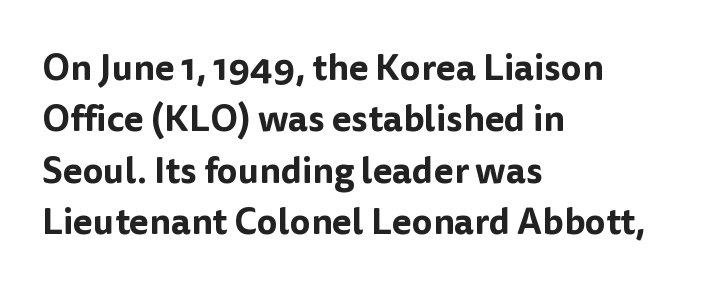
The rag falls on the right side of this text block. Posture: vertical. Beneath every word, the page is bare. You could not count columns in this text — the font is proportionally spaced. Honestly, the letter spacing is just normal — you wouldn't notice it. Type style note: lacks serifs.
